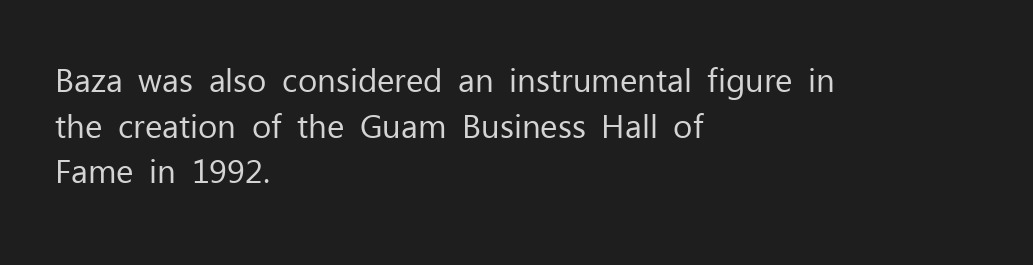
Q: Is the text bold? A: No.
Q: Is the text italic (slanted)? A: No, it is upright.
Q: Is the typeface a serif or a sans-serif typeface? A: Sans-serif.
Q: Is the text underlined? A: No.
Q: How is the paragraph aligned? A: Left-aligned.
Q: Is the spacing between letters normal or unusually wide? A: Normal.
Q: Is the spacing between lines tight, normal or loose? A: Normal.
Q: Width (condensed, normal, or wide)? A: Normal.
Q: Stroke contrast? A: Low.
Q: x-height? A: Medium.
Q: Monospaced? A: No.
